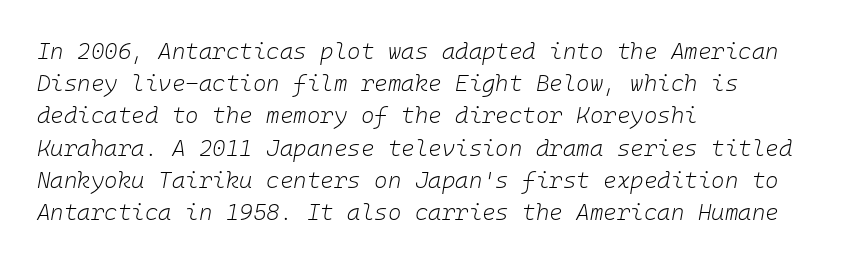
The image shows 23 px text type, italic (leaning right); set left-aligned, normal line spacing (1.4x), normal letter spacing, not underlined.
